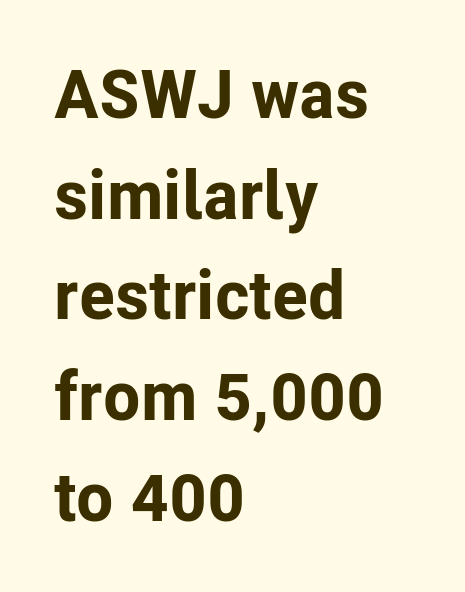
{"serif": "no", "italic": "no", "bold": "yes", "weight": "bold", "width": "normal", "stroke_contrast": "low", "x_height": "medium", "monospaced": "no", "underline": "no", "align": "left", "line_spacing": "normal", "line_spacing_ratio": 1.48, "letter_spacing": "normal", "letter_spacing_em": 0.0, "glyph_px": 68}
